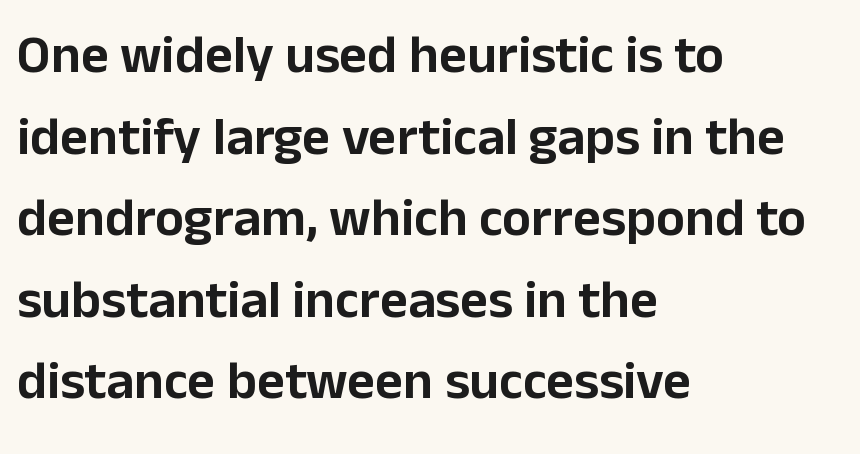
Q: Is the text italic (slanted)? A: No, it is upright.
Q: Is the typeface a serif or a sans-serif typeface? A: Sans-serif.
Q: Is the text underlined? A: No.
Q: How is the paragraph aligned? A: Left-aligned.
Q: Is the spacing between letters normal or unusually wide? A: Normal.
Q: Is the spacing between lines tight, normal or loose? A: Normal.
Q: Width (condensed, normal, or wide)? A: Normal.
Q: Stroke contrast? A: Low.
Q: x-height? A: Medium.
Q: Monospaced? A: No.
